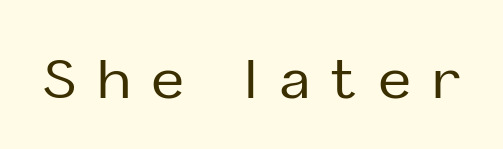
This sample has the flowing, uneven cadence of proportional lettering. Every stem runs plumb, perpendicular to the baseline. Descenders hang freely into open space. The face used here is rendered with a markedly widened letterfit. Nothing sits at the stroke ends, so this counts as sans-serif.
